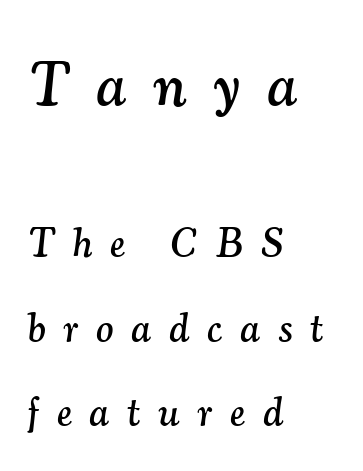
The image shows 62 px serif type, italic (leaning right); set left-aligned, loose line spacing (2.06x), unusually wide letter spacing (+0.44 em), not underlined; the first (top) block is 1.51x larger; medium stroke contrast and a small x-height.
